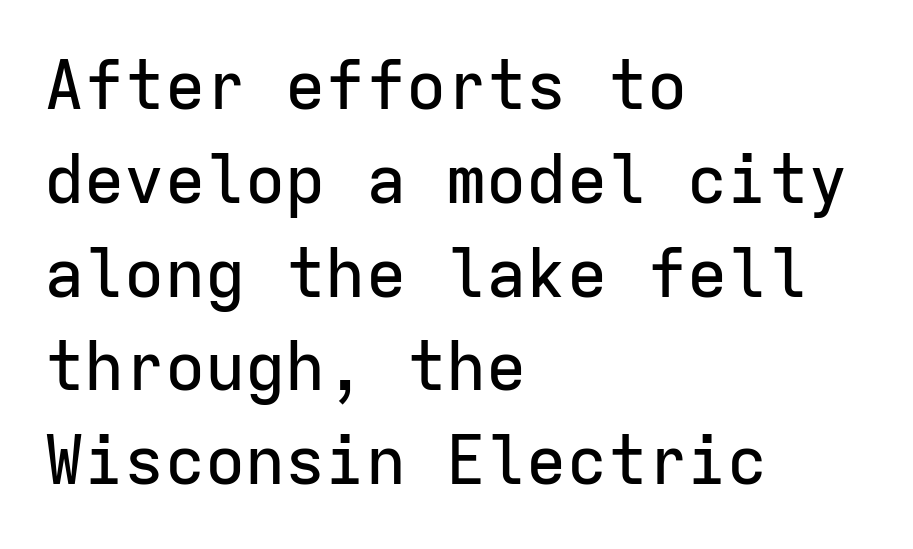
The image shows 67 px sans-serif type, upright, monospaced; set left-aligned, normal line spacing (1.4x), normal letter spacing, not underlined; low stroke contrast and a medium x-height.
